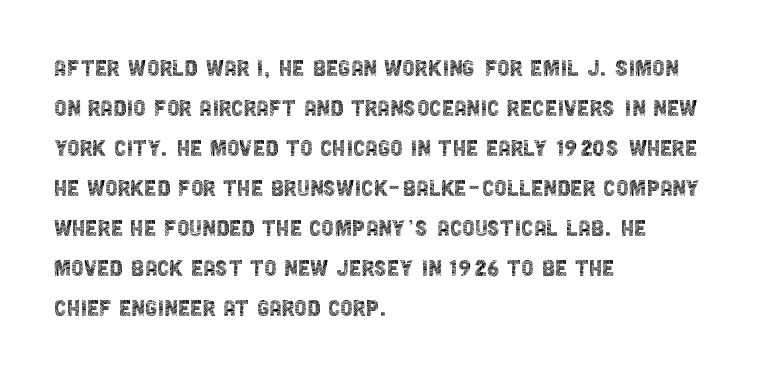
The image shows 28 px thin, condensed sans-serif type, upright; set left-aligned, normal line spacing (1.43x), normal letter spacing, not underlined; a large x-height.
